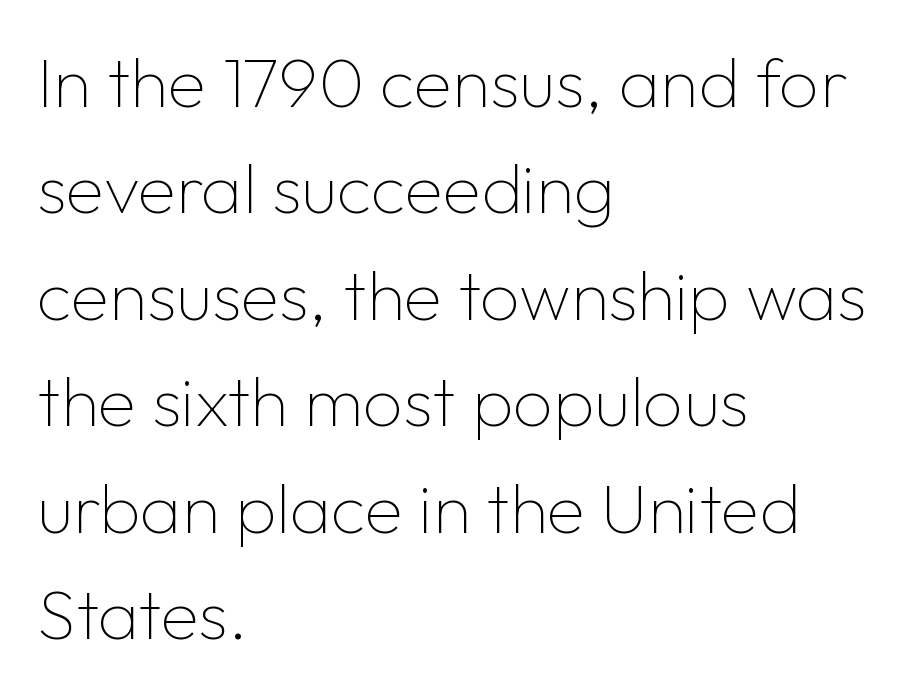
Q: Is the text bold? A: No.
Q: Is the text italic (slanted)? A: No, it is upright.
Q: Is the typeface a serif or a sans-serif typeface? A: Sans-serif.
Q: Is the text underlined? A: No.
Q: How is the paragraph aligned? A: Left-aligned.
Q: Is the spacing between letters normal or unusually wide? A: Normal.
Q: Is the spacing between lines tight, normal or loose? A: Normal.
Q: Width (condensed, normal, or wide)? A: Normal.
Q: Stroke contrast? A: Low.
Q: x-height? A: Medium.
Q: Monospaced? A: No.
